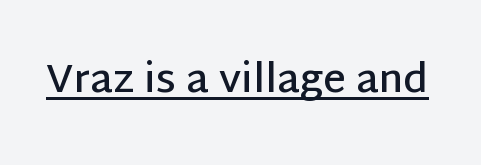
Q: Is the text bold? A: Semi-bold.
Q: Is the text italic (slanted)? A: No, it is upright.
Q: Is the typeface a serif or a sans-serif typeface? A: Sans-serif.
Q: Is the text underlined? A: Yes.
Q: Is the spacing between letters normal or unusually wide? A: Normal.
Q: Width (condensed, normal, or wide)? A: Normal.
Q: Stroke contrast? A: Low.
Q: x-height? A: Large.
Q: Monospaced? A: No.
